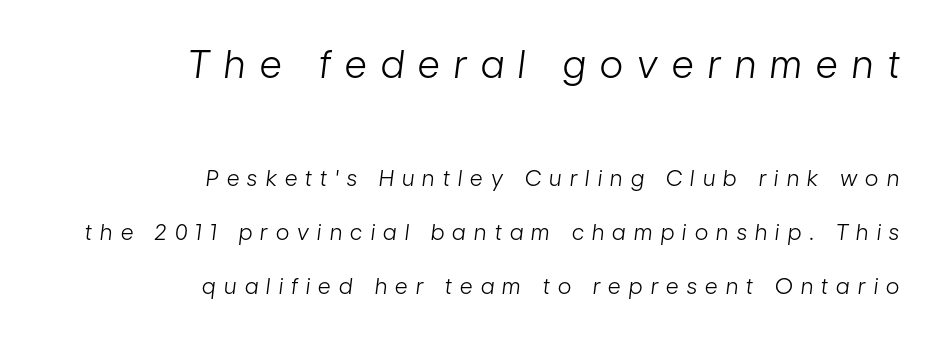
The image shows 38 px light, condensed type, italic (leaning right); set right-aligned, loose line spacing (2.45x), unusually wide letter spacing (+0.38 em), not underlined; the first (top) block is 1.73x larger; low stroke contrast and a medium x-height.
